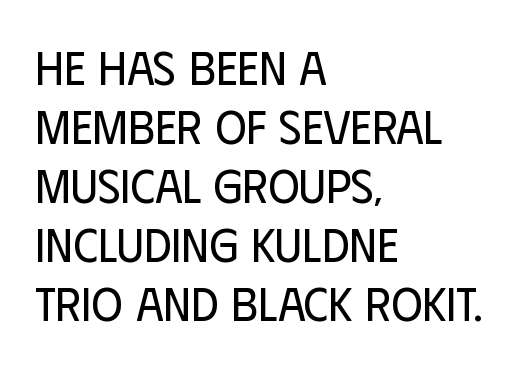
The image shows 48 px regular-weight, condensed sans-serif type, upright; set left-aligned, line spacing 1.23x, normal letter spacing, not underlined; low stroke contrast and a large x-height.
